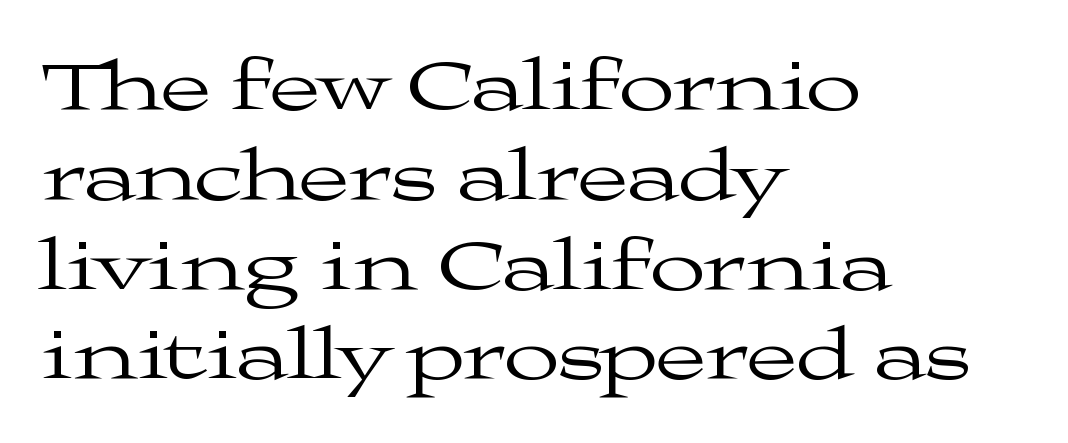
Q: Is the text bold? A: No.
Q: Is the text italic (slanted)? A: No, it is upright.
Q: Is the typeface a serif or a sans-serif typeface? A: Serif.
Q: Is the text underlined? A: No.
Q: How is the paragraph aligned? A: Left-aligned.
Q: Is the spacing between letters normal or unusually wide? A: Normal.
Q: Width (condensed, normal, or wide)? A: Wide.
Q: Stroke contrast? A: Medium.
Q: x-height? A: Medium.
Q: Monospaced? A: No.
